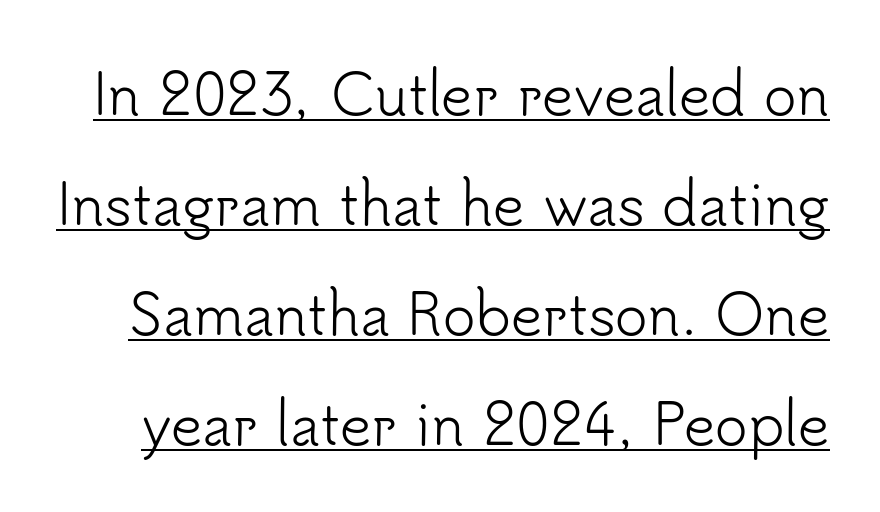
Each stroke keeps to a modest, everyday thickness or less. Nope, not italic — everything's standing straight. These lines are composed in type without serifs. Do the characters align in a grid? No, the font is proportional. You could fit nearly another row in the gap between these rows.
